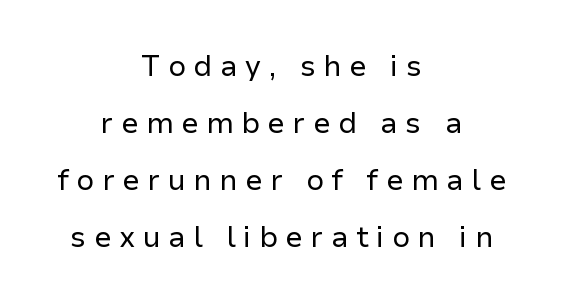
The image shows 29 px regular-weight sans-serif type, upright; set centered, loose line spacing (1.96x), unusually wide letter spacing (+0.26 em), not underlined; low stroke contrast and a medium x-height.
